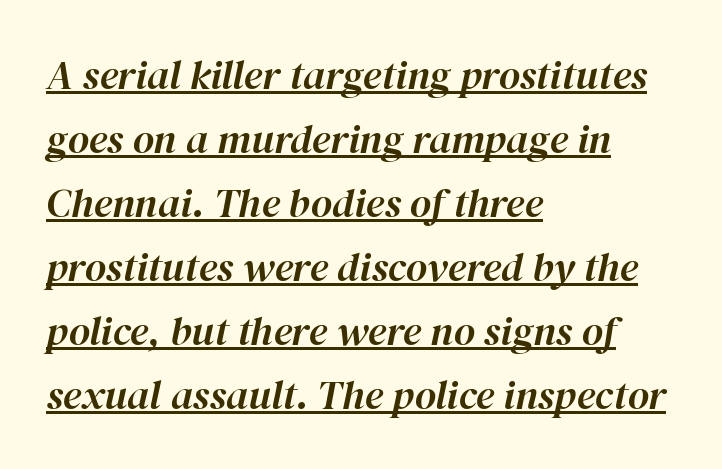
{"italic": "yes", "lean": "right", "slant_degrees": 12, "width": "normal", "stroke_contrast": "high", "x_height": "medium", "monospaced": "no", "underline": "yes", "align": "left", "line_spacing": "normal", "line_spacing_ratio": 1.56, "letter_spacing": "normal", "letter_spacing_em": 0.0, "glyph_px": 41}
